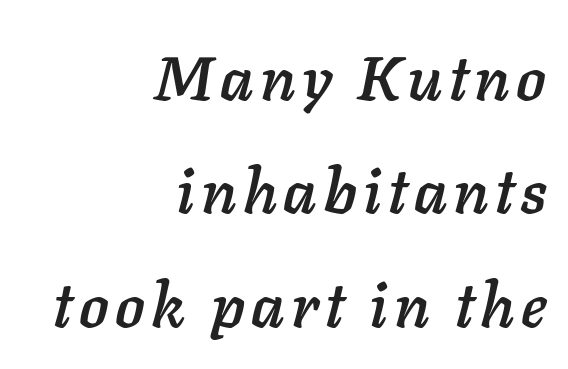
Q: Is the text italic (slanted)? A: Yes, it leans right by about 11 degrees.
Q: Is the text underlined? A: No.
Q: How is the paragraph aligned? A: Right-aligned.
Q: Width (condensed, normal, or wide)? A: Normal.
Q: Stroke contrast? A: Low.
Q: x-height? A: Medium.
Q: Monospaced? A: No.
